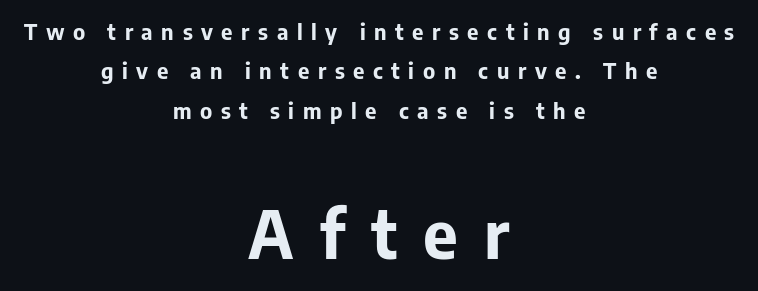
Q: Is the text bold? A: Yes.
Q: Is the text italic (slanted)? A: No, it is upright.
Q: Is the typeface a serif or a sans-serif typeface? A: Sans-serif.
Q: Is the text underlined? A: No.
Q: How is the paragraph aligned? A: Centered.
Q: Is the spacing between letters normal or unusually wide? A: Unusually wide.
Q: Which block of text is set in a larger size, the first (top) or the second (bottom)? A: The second (bottom) one.
Q: Width (condensed, normal, or wide)? A: Normal.
Q: Stroke contrast? A: Low.
Q: x-height? A: Medium.
Q: Monospaced? A: No.
